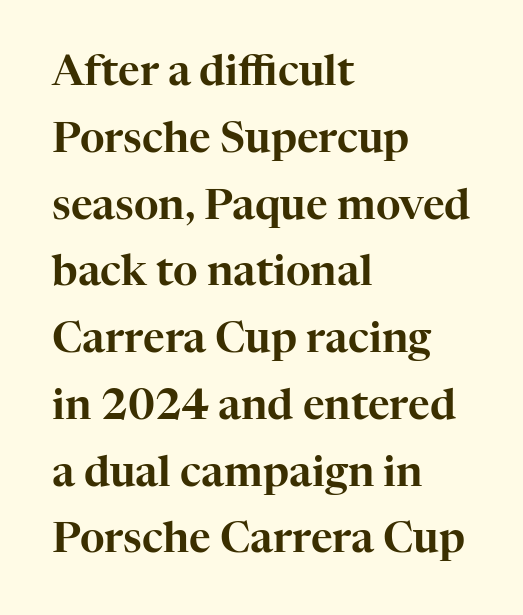
Q: Is the text italic (slanted)? A: No, it is upright.
Q: Is the typeface a serif or a sans-serif typeface? A: Serif.
Q: Is the text underlined? A: No.
Q: How is the paragraph aligned? A: Left-aligned.
Q: Is the spacing between letters normal or unusually wide? A: Normal.
Q: Is the spacing between lines tight, normal or loose? A: Normal.
Q: Width (condensed, normal, or wide)? A: Normal.
Q: Stroke contrast? A: High.
Q: x-height? A: Medium.
Q: Monospaced? A: No.
